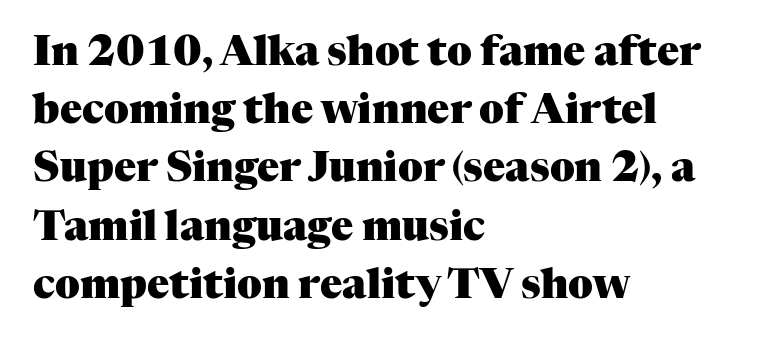
{"serif": "yes", "italic": "no", "bold": "yes", "weight": "heavy", "width": "normal", "stroke_contrast": "medium", "x_height": "medium", "monospaced": "no", "underline": "no", "align": "left", "line_spacing": "normal", "line_spacing_ratio": 1.42, "letter_spacing": "normal", "letter_spacing_em": 0.0, "glyph_px": 41}
